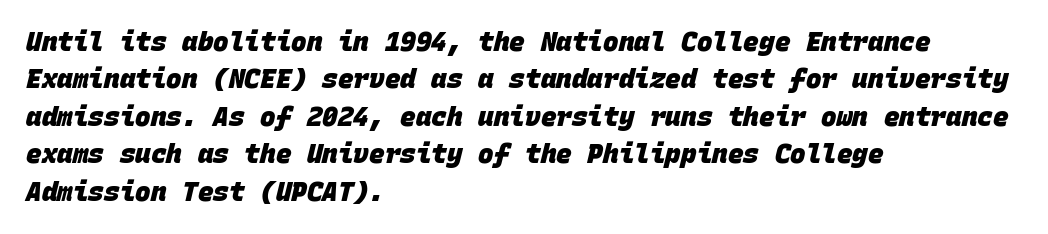
A dark, heavy texture on the line: the type is bold. Rows of type keep a routine distance in the vertical direction. Between one letter and the next there's only the usual sliver of space. Words float on clear page, feet unadorned. A student would call this left alignment; a typographer would say flush left, rag right.
